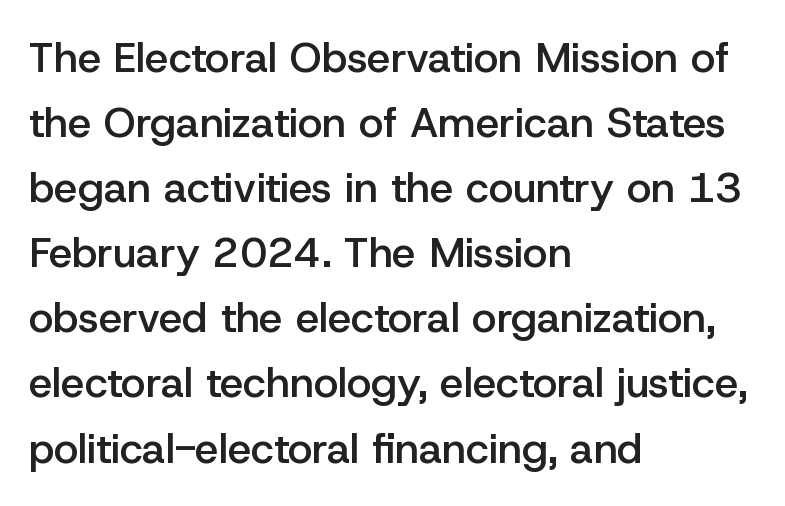
{"serif": "no", "italic": "no", "bold": "semi", "weight": "semibold", "width": "normal", "stroke_contrast": "low", "x_height": "medium", "monospaced": "no", "underline": "no", "align": "left", "line_spacing": "normal", "line_spacing_ratio": 1.55, "letter_spacing": "normal", "letter_spacing_em": 0.0, "glyph_px": 42}
